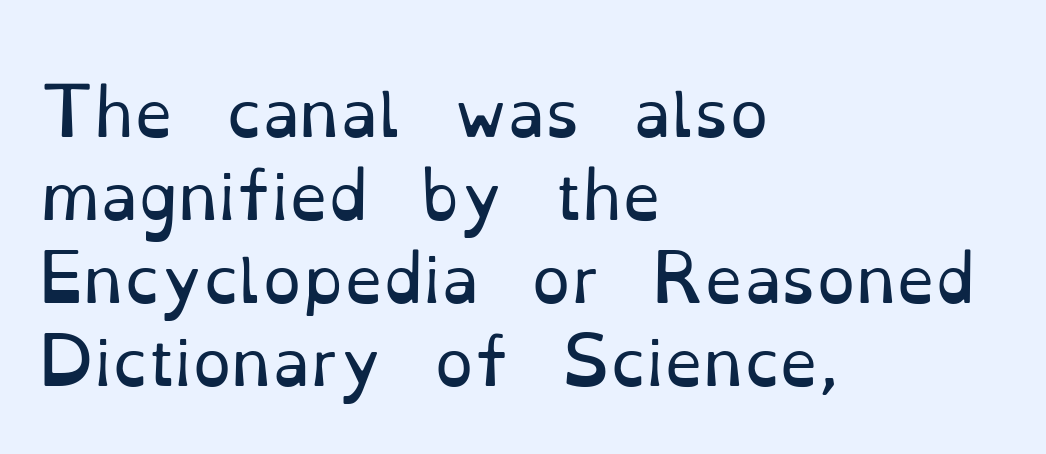
The image shows 62 px regular-weight serif type, upright; set left-aligned, normal line spacing (1.34x), normal letter spacing, not underlined; low stroke contrast and a small x-height.
